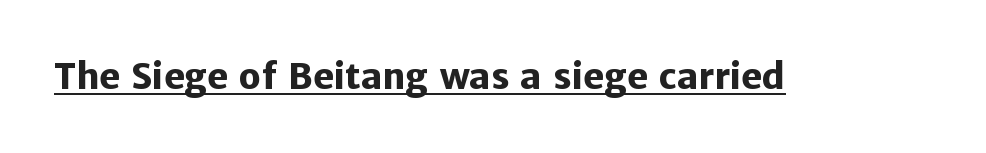
The letters advance in unequal steps, a hallmark of proportional type. The words here are underlined. Are there feet on the stems? There aren't — it's a sans. In terms of weight, the rendering is a true, heavy bold. These lines keep a tight, regular rhythm from letter to letter.
